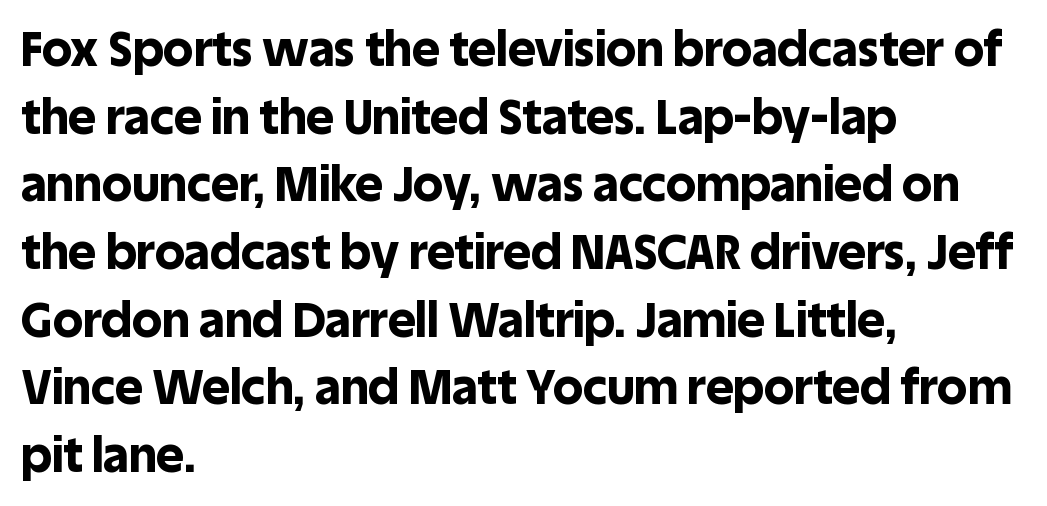
The image shows 48 px bold sans-serif type, upright; set left-aligned, normal line spacing (1.41x), normal letter spacing, not underlined; a large x-height.
